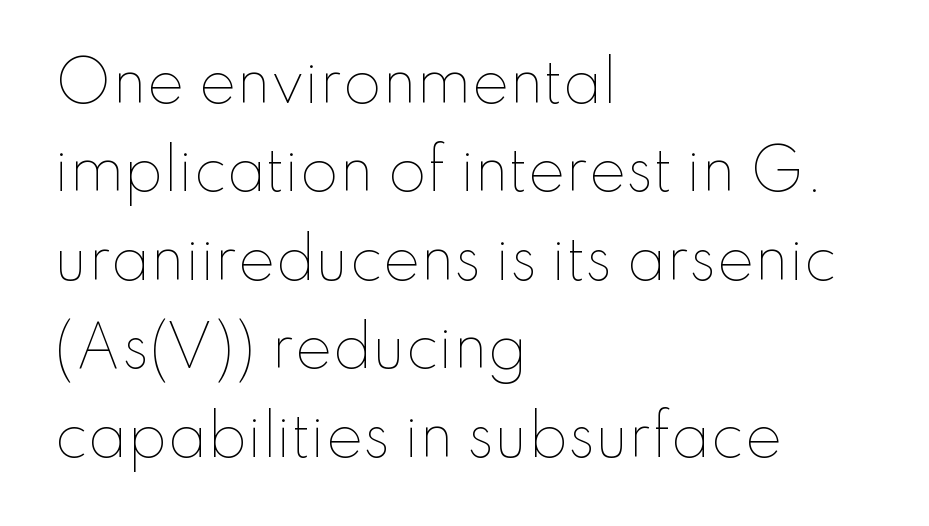
The image shows 56 px thin type, upright; set left-aligned, normal line spacing (1.58x), normal letter spacing, not underlined; low stroke contrast and a small x-height.
